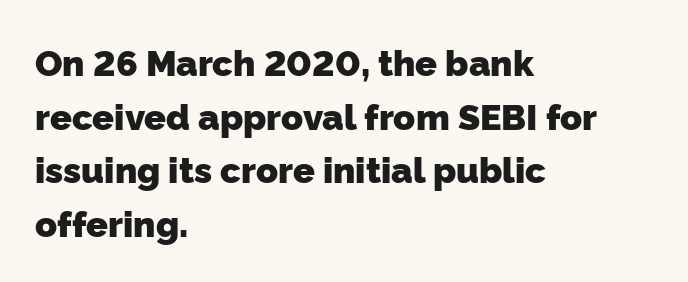
Q: Is the text bold? A: Yes.
Q: Is the typeface a serif or a sans-serif typeface? A: Sans-serif.
Q: Is the text underlined? A: No.
Q: How is the paragraph aligned? A: Left-aligned.
Q: Is the spacing between letters normal or unusually wide? A: Normal.
Q: Is the spacing between lines tight, normal or loose? A: Normal.
Q: Width (condensed, normal, or wide)? A: Normal.
Q: Stroke contrast? A: Low.
Q: x-height? A: Medium.
Q: Monospaced? A: No.
